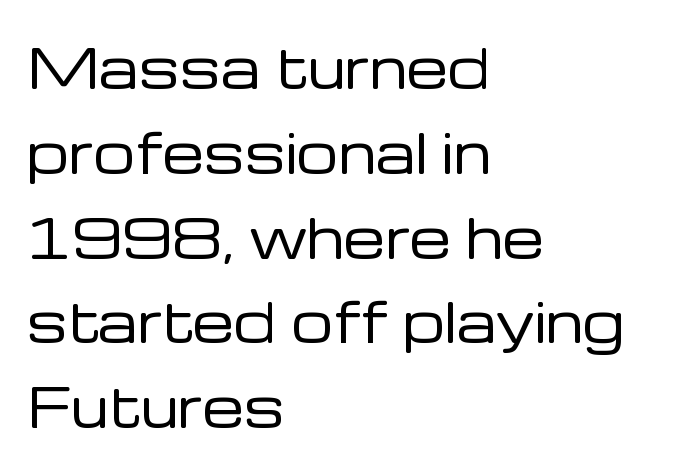
The image shows 53 px regular-weight sans-serif type, upright; set left-aligned, normal line spacing (1.6x), normal letter spacing, not underlined; low stroke contrast and a medium x-height.
